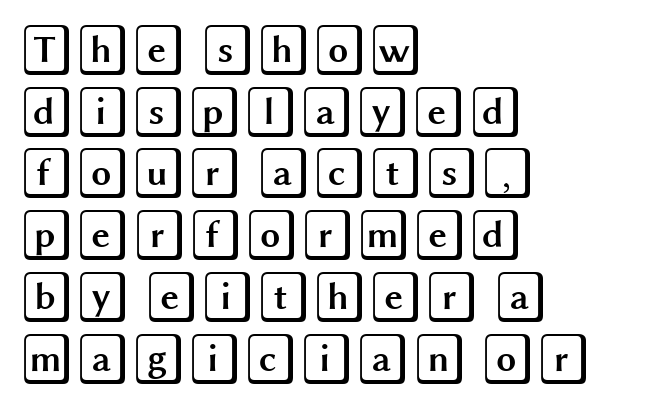
{"italic": "no", "width": "wide", "x_height": "large", "underline": "no", "align": "left", "line_spacing_ratio": 1.21, "letter_spacing": "normal", "letter_spacing_em": 0.0, "glyph_px": 51}
